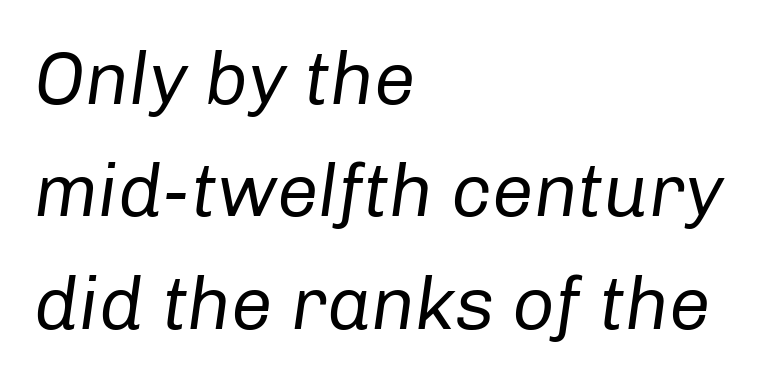
{"italic": "yes", "lean": "right", "slant_degrees": 8, "bold": "no", "weight": "regular", "width": "normal", "stroke_contrast": "low", "x_height": "medium", "monospaced": "no", "underline": "no", "align": "left", "line_spacing": "normal", "line_spacing_ratio": 1.52, "letter_spacing": "normal", "letter_spacing_em": 0.0, "glyph_px": 74}
